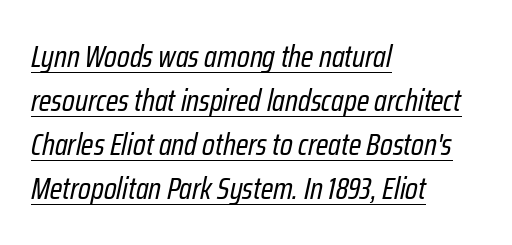
Q: Is the text bold? A: No.
Q: Is the text italic (slanted)? A: Yes, it leans right by about 12 degrees.
Q: Is the text underlined? A: Yes.
Q: How is the paragraph aligned? A: Left-aligned.
Q: Is the spacing between letters normal or unusually wide? A: Normal.
Q: Is the spacing between lines tight, normal or loose? A: Normal.
Q: Width (condensed, normal, or wide)? A: Condensed.
Q: Stroke contrast? A: Low.
Q: x-height? A: Medium.
Q: Monospaced? A: No.
